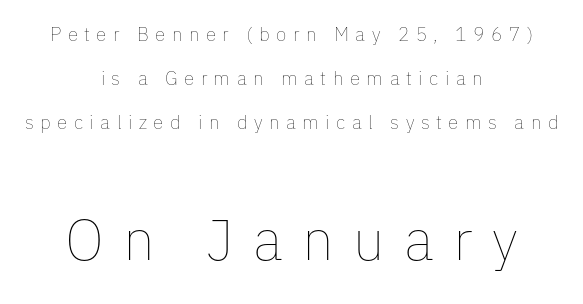
This sample has the flowing, uneven cadence of proportional lettering. Descenders hang freely into open space. Block two is the big one; block one sits smaller above it. Here the glyphs are tracked loosely, breaking word shapes into spaced letters.
